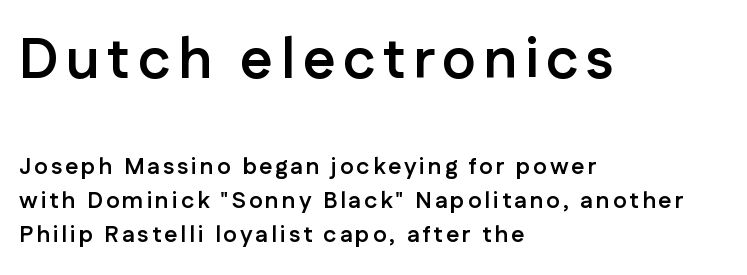
{"serif": "no", "italic": "no", "bold": "yes", "weight": "semibold", "width": "normal", "stroke_contrast": "low", "x_height": "medium", "monospaced": "no", "underline": "no", "align": "left", "line_spacing": "normal", "line_spacing_ratio": 1.49, "larger_block": "first", "size_ratio": 2.48, "glyph_px": 57}
